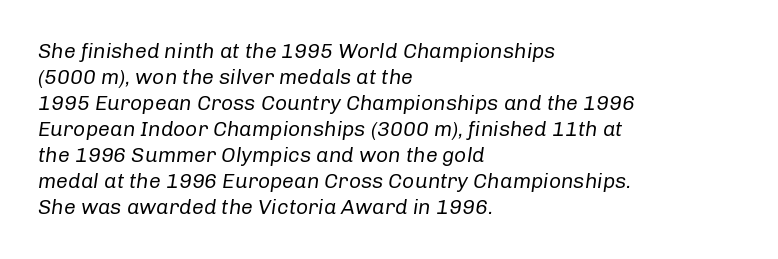
{"italic": "yes", "lean": "right", "slant_degrees": 8, "bold": "no", "underline": "no", "align": "left", "line_spacing_ratio": 1.24, "letter_spacing": "normal", "letter_spacing_em": 0.0, "glyph_px": 21}
